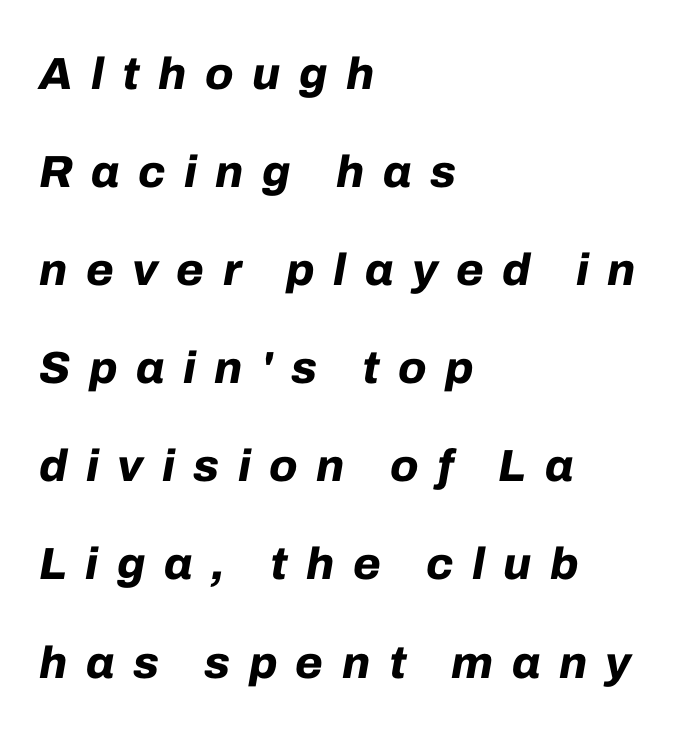
Regarding leading, the lines here are spaced well apart. Each glyph is drawn with heavy, bold strokes. In CSS terms this would be text-align: left. Note the varied advance widths — an 'i' is clearly narrower than an 'm'. Inter-character spacing is expanded well beyond the font's built-in metrics.
